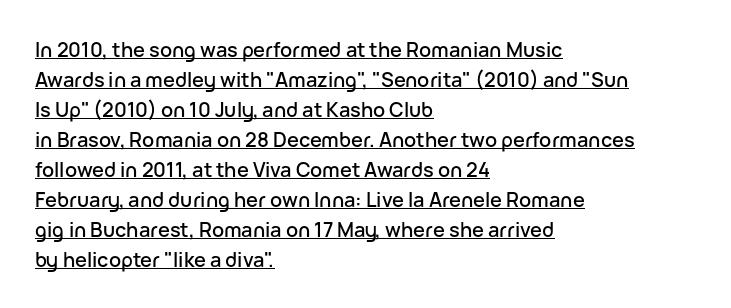
{"italic": "no", "underline": "yes", "align": "left", "line_spacing": "normal", "line_spacing_ratio": 1.5, "letter_spacing": "normal", "letter_spacing_em": 0.0, "glyph_px": 20}
